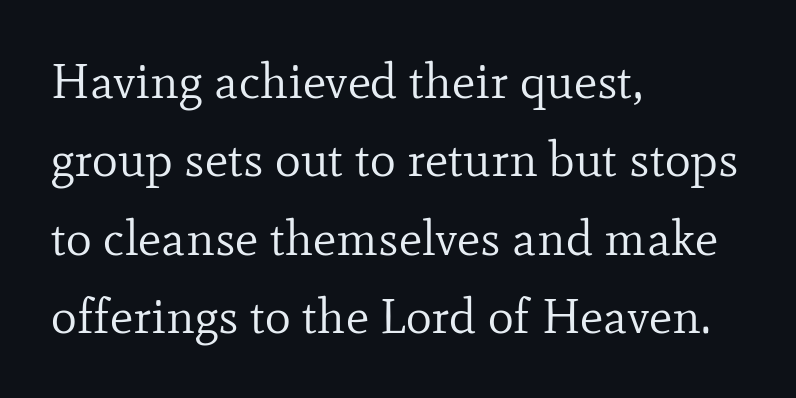
The image shows 49 px regular-weight serif type, upright; set left-aligned, normal line spacing (1.6x), normal letter spacing, not underlined; low stroke contrast and a small x-height.
